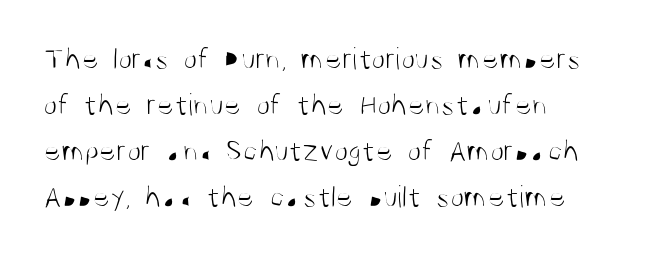
Q: Is the text bold? A: No.
Q: Is the text italic (slanted)? A: No, it is upright.
Q: Is the typeface a serif or a sans-serif typeface? A: Sans-serif.
Q: Is the text underlined? A: No.
Q: How is the paragraph aligned? A: Left-aligned.
Q: Is the spacing between letters normal or unusually wide? A: Normal.
Q: Is the spacing between lines tight, normal or loose? A: Normal.
Q: Width (condensed, normal, or wide)? A: Condensed.
Q: Stroke contrast? A: Medium.
Q: x-height? A: Large.
Q: Monospaced? A: No.
